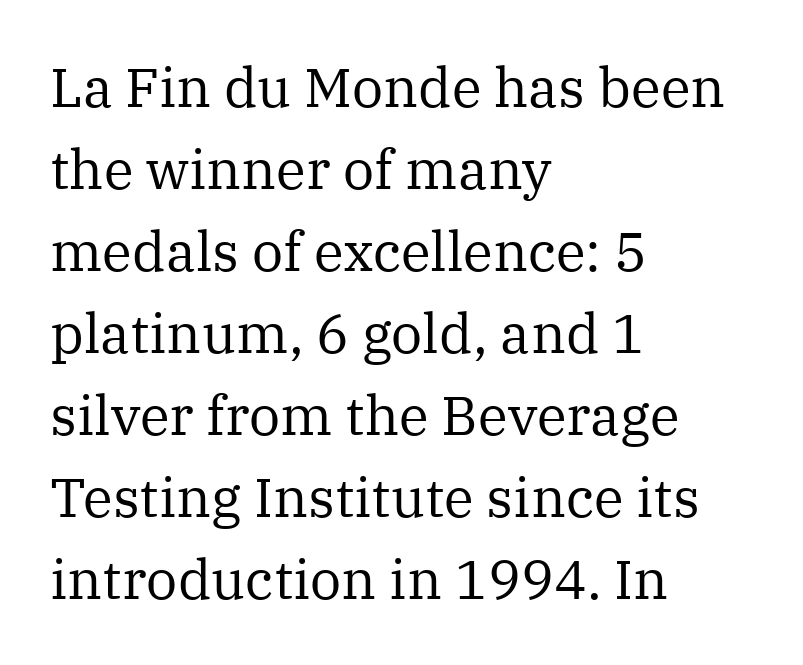
The image shows 55 px regular-weight serif type, upright; set left-aligned, normal line spacing (1.49x), normal letter spacing, not underlined; medium stroke contrast and a medium x-height.
